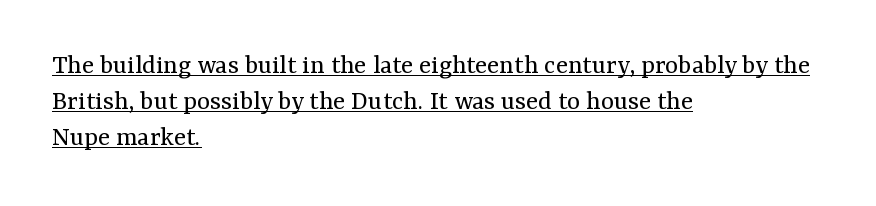
The image shows 28 px regular-weight serif type, upright; set left-aligned, normal line spacing (1.29x), normal letter spacing, underlined; medium stroke contrast and a medium x-height.
